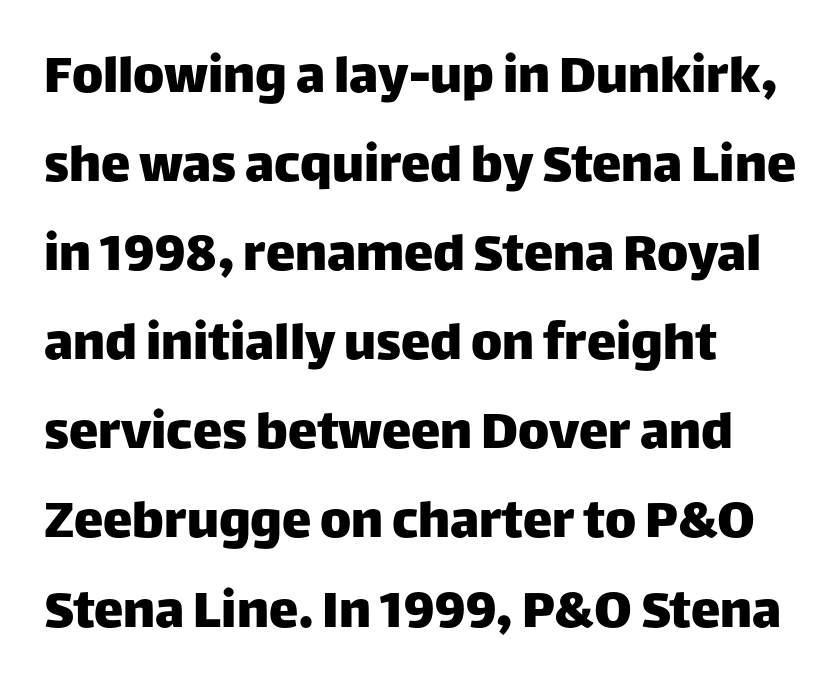
Quick note: interline space is typical. Each letter keeps its own natural width here, so spacing adapts to shape. Tracking here is standard; glyphs follow each other at the usual distance. The baseline area is clear. A typesetter would label this face a sans.
